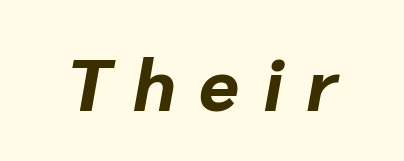
Q: Is the text bold? A: Yes.
Q: Is the text italic (slanted)? A: Yes, it leans right by about 10 degrees.
Q: Is the text underlined? A: No.
Q: Is the spacing between letters normal or unusually wide? A: Unusually wide.
Q: Width (condensed, normal, or wide)? A: Normal.
Q: Stroke contrast? A: Low.
Q: x-height? A: Medium.
Q: Monospaced? A: No.
